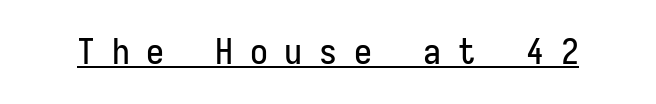
Is there an underline? Yes — a line sits under the letters. Observe the absence of serifs on each vertical stroke in this sample. Is the letter spacing exaggerated? Yes — the characters are pushed far apart. Each letter, wide or thin by design, is forced into the same width here. Posture: straight, roman, zero tilt.
